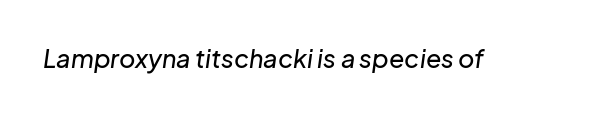
Q: Is the text italic (slanted)? A: Yes, it leans right by about 8 degrees.
Q: Is the text underlined? A: No.
Q: Is the spacing between letters normal or unusually wide? A: Normal.
